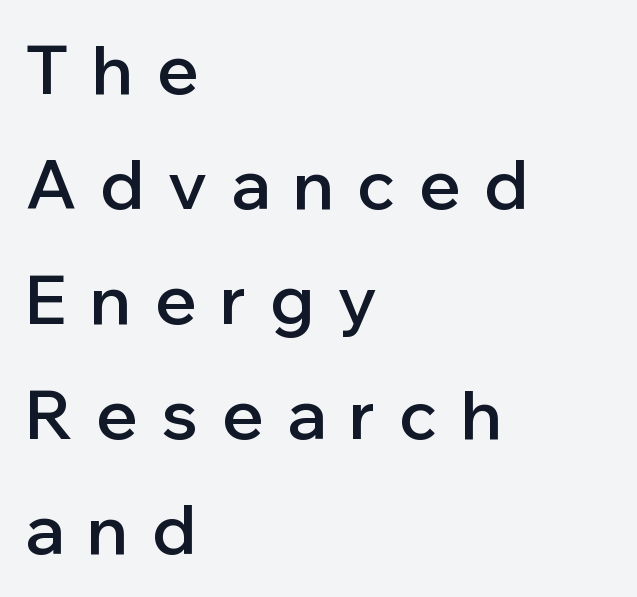
Typeset ragged right — the left edge is the straight one. The foot of each line stays bare and open. This is roman type, the default non-slanted kind. Varying glyph widths throughout — classic text-font behaviour. Summary of weight: moderately heavy, a semibold.
